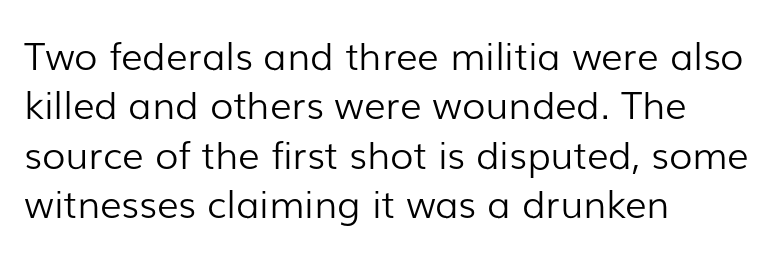
Q: Is the text bold? A: No.
Q: Is the text italic (slanted)? A: No, it is upright.
Q: Is the typeface a serif or a sans-serif typeface? A: Sans-serif.
Q: Is the text underlined? A: No.
Q: How is the paragraph aligned? A: Left-aligned.
Q: Is the spacing between letters normal or unusually wide? A: Normal.
Q: Is the spacing between lines tight, normal or loose? A: Normal.
Q: Width (condensed, normal, or wide)? A: Normal.
Q: Stroke contrast? A: Low.
Q: x-height? A: Medium.
Q: Monospaced? A: No.
